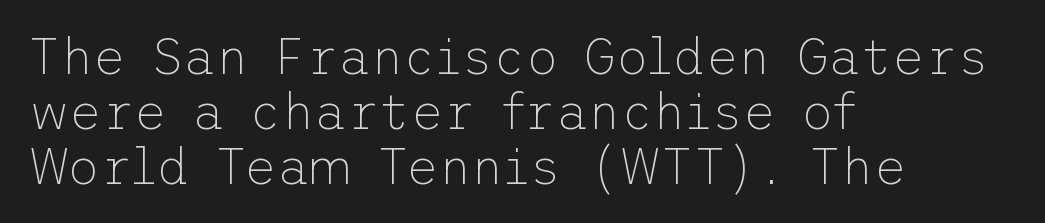
Reading down the column, the eye jumps only a short way to each next line. Words float on clear page, feet unadorned. Look at the tracking — it's just the regular setting, nothing added. Notice how the stems are strictly vertical — no italics here. The setting favours the left margin, as ordinary paragraphs usually do.
